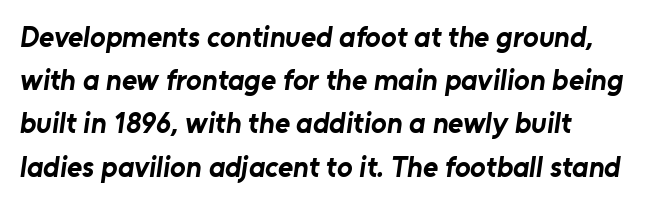
Varying glyph widths throughout — classic text-font behaviour. Nobody drew a line under any word here. Heft: maximum for text — a bold. Successive baselines arrive at the customary interval.
